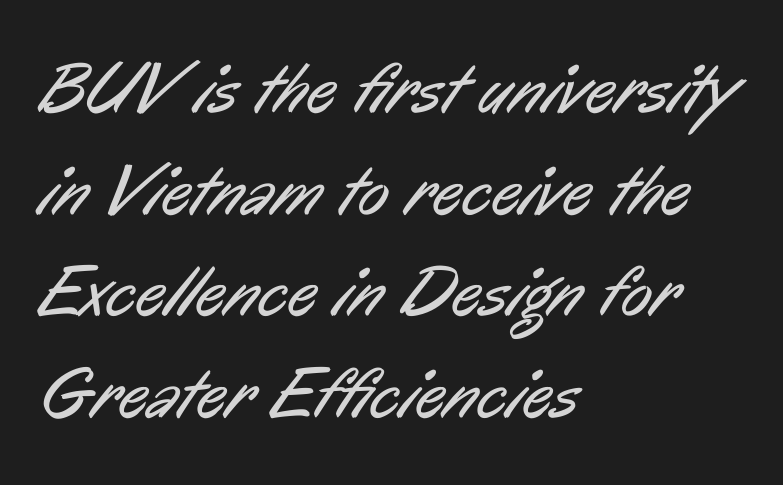
The image shows 72 px regular-weight, condensed sans-serif type; set left-aligned, normal line spacing (1.41x), normal letter spacing, not underlined; low stroke contrast and a medium x-height.
